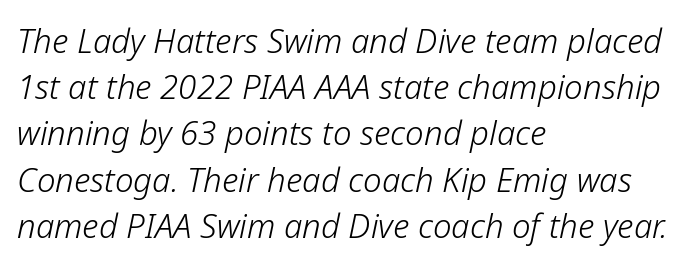
Q: Is the text bold? A: No.
Q: Is the text italic (slanted)? A: Yes, it leans right by about 12 degrees.
Q: Is the text underlined? A: No.
Q: How is the paragraph aligned? A: Left-aligned.
Q: Is the spacing between letters normal or unusually wide? A: Normal.
Q: Is the spacing between lines tight, normal or loose? A: Normal.
Q: Width (condensed, normal, or wide)? A: Normal.
Q: Stroke contrast? A: Low.
Q: x-height? A: Medium.
Q: Monospaced? A: No.
